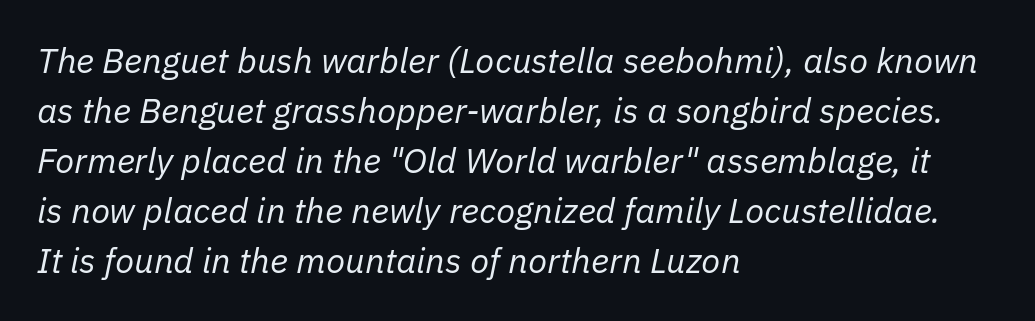
Q: Is the text bold? A: No.
Q: Is the text italic (slanted)? A: Yes, it leans right by about 11 degrees.
Q: Is the text underlined? A: No.
Q: How is the paragraph aligned? A: Left-aligned.
Q: Is the spacing between letters normal or unusually wide? A: Normal.
Q: Is the spacing between lines tight, normal or loose? A: Normal.
Q: Width (condensed, normal, or wide)? A: Normal.
Q: Stroke contrast? A: Low.
Q: x-height? A: Medium.
Q: Monospaced? A: No.
